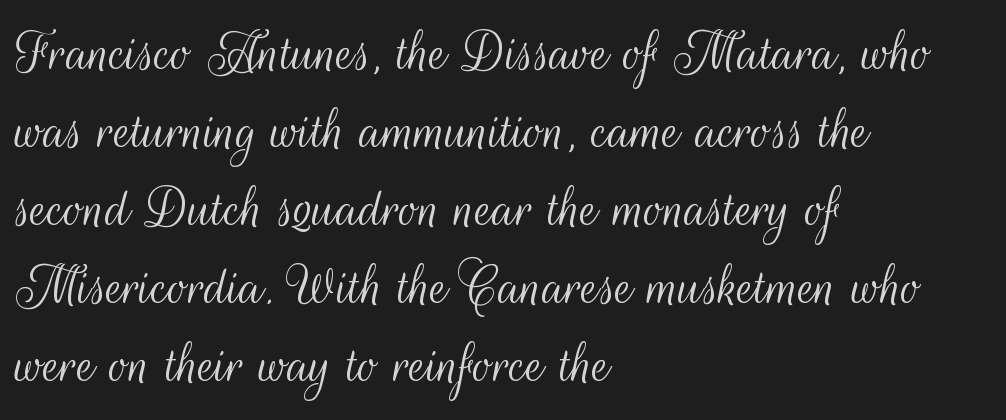
{"serif": "no", "bold": "no", "weight": "light", "width": "condensed", "stroke_contrast": "medium", "x_height": "small", "monospaced": "no", "underline": "no", "align": "left", "line_spacing_ratio": 1.24, "letter_spacing": "normal", "letter_spacing_em": 0.0, "glyph_px": 63}
